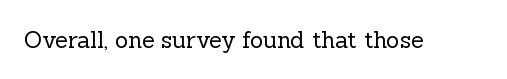
The image shows 23 px text type, upright; set normal letter spacing, not underlined.
